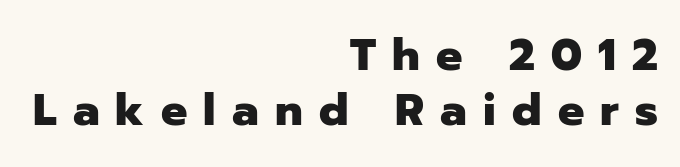
{"serif": "no", "italic": "no", "bold": "yes", "weight": "heavy", "width": "normal", "stroke_contrast": "low", "x_height": "medium", "monospaced": "no", "underline": "no", "align": "right", "line_spacing": "normal", "line_spacing_ratio": 1.26, "letter_spacing": "wide", "letter_spacing_em": 0.37, "glyph_px": 44}
